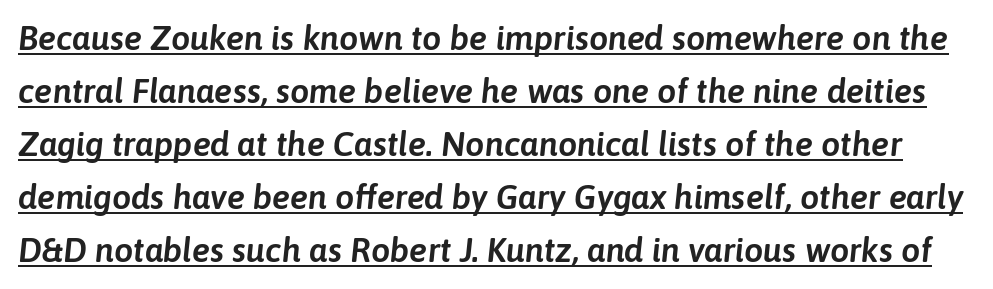
Baseline-to-baseline distance is the conventional proportion of letter height. Tracking here is standard; glyphs follow each other at the usual distance. The passage shown is underscored from start to finish. Here the designer chose a conventional face with non-uniform glyph widths. Characters are canted at an angle relative to the baseline's perpendicular.
